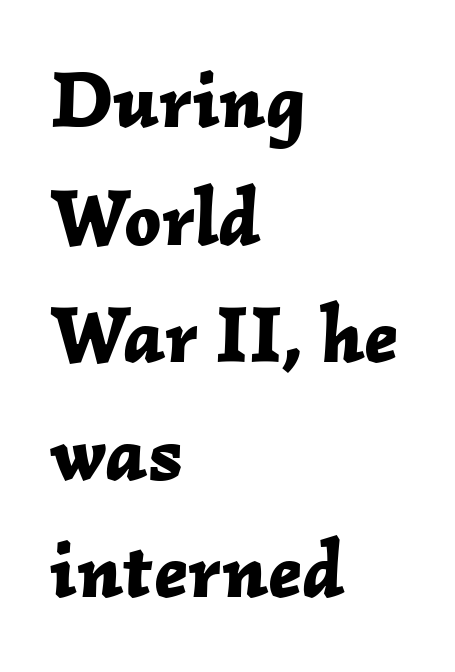
Q: Is the text bold? A: Yes.
Q: Is the text italic (slanted)? A: Yes, it leans right by about 2 degrees.
Q: Is the text underlined? A: No.
Q: How is the paragraph aligned? A: Left-aligned.
Q: Is the spacing between letters normal or unusually wide? A: Normal.
Q: Is the spacing between lines tight, normal or loose? A: Normal.
Q: Width (condensed, normal, or wide)? A: Normal.
Q: Stroke contrast? A: Low.
Q: x-height? A: Medium.
Q: Monospaced? A: No.
